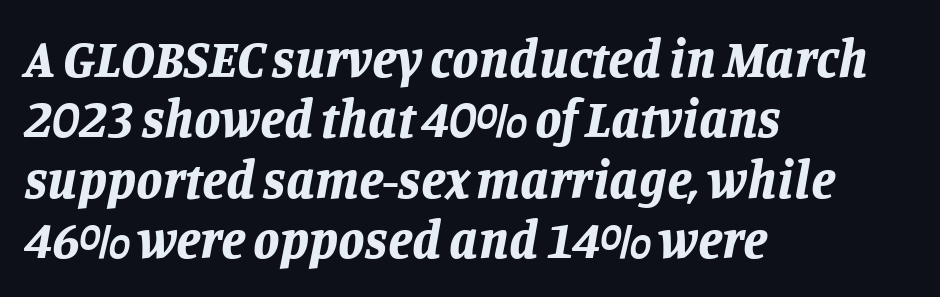
Q: Is the text bold? A: Yes.
Q: Is the text italic (slanted)? A: Yes, it leans right by about 11 degrees.
Q: Is the text underlined? A: No.
Q: How is the paragraph aligned? A: Left-aligned.
Q: Is the spacing between letters normal or unusually wide? A: Normal.
Q: Is the spacing between lines tight, normal or loose? A: Tight.
Q: Width (condensed, normal, or wide)? A: Normal.
Q: Stroke contrast? A: Low.
Q: x-height? A: Large.
Q: Monospaced? A: No.
